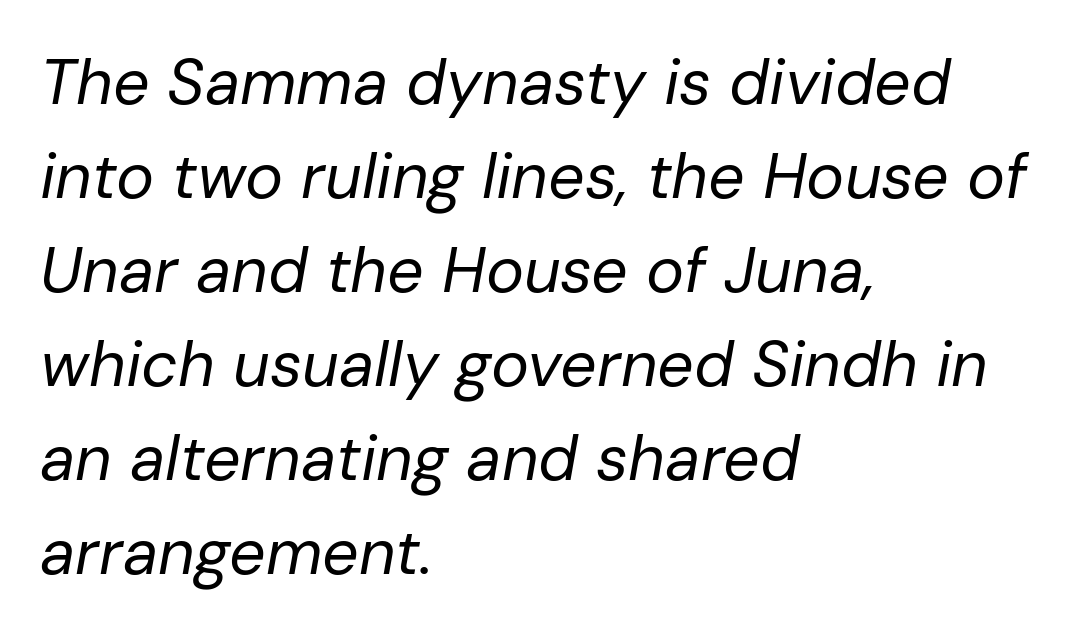
Tall strokes in this sample are angled rather than plumb. Horizontally, the lines are justified to the leading edge only. In terms of leading, this rendering sits right in the middle. Type without underlining. These lines keep a tight, regular rhythm from letter to letter.
